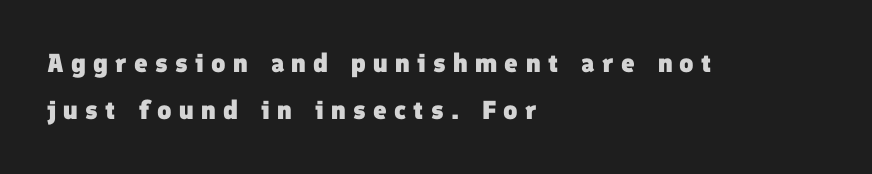
The image shows 26 px bold type; set left-aligned, line spacing 1.81x, unusually wide letter spacing (+0.28 em), not underlined.
